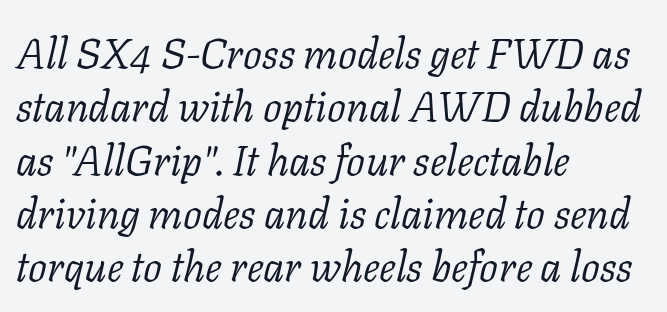
{"serif": "yes", "italic": "yes", "lean": "right", "slant_degrees": 11, "bold": "no", "weight": "light", "width": "normal", "stroke_contrast": "low", "x_height": "medium", "monospaced": "no", "underline": "no", "align": "left", "line_spacing": "normal", "line_spacing_ratio": 1.27, "letter_spacing": "normal", "letter_spacing_em": 0.0, "glyph_px": 42}
